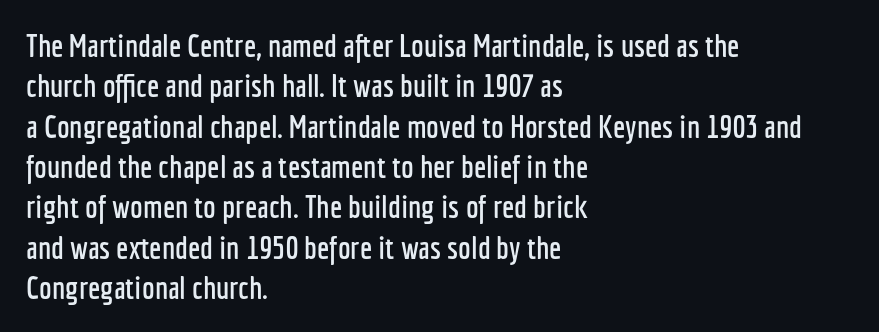
The image shows 32 px condensed sans-serif type, upright; set left-aligned, normal line spacing (1.26x), normal letter spacing, not underlined; low stroke contrast and a medium x-height.
